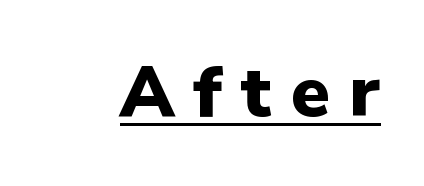
The image shows 71 px heavy sans-serif type, upright; set unusually wide letter spacing (+0.27 em), underlined; low stroke contrast and a medium x-height.
